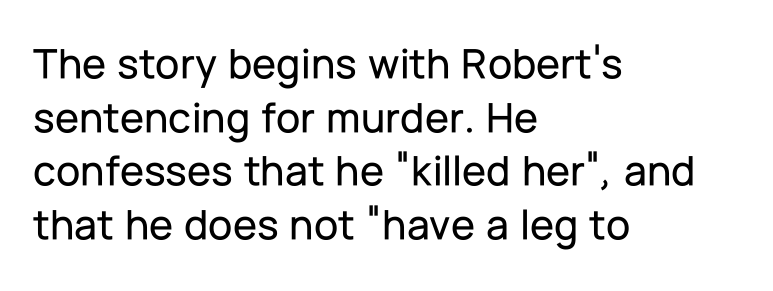
Here the glyphs are tracked normally, forming tight word shapes. The words here are not underlined. The font's upright variant was chosen for this text. Font category for this specimen: sans-serif.
